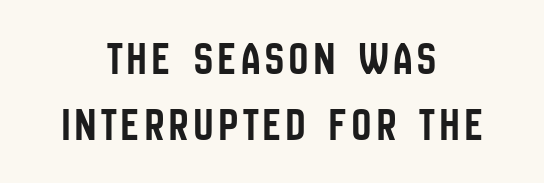
Q: Is the text italic (slanted)? A: No, it is upright.
Q: Is the typeface a serif or a sans-serif typeface? A: Sans-serif.
Q: Is the text underlined? A: No.
Q: How is the paragraph aligned? A: Centered.
Q: Is the spacing between lines tight, normal or loose? A: Normal.
Q: Width (condensed, normal, or wide)? A: Condensed.
Q: Stroke contrast? A: Low.
Q: x-height? A: Large.
Q: Monospaced? A: No.
